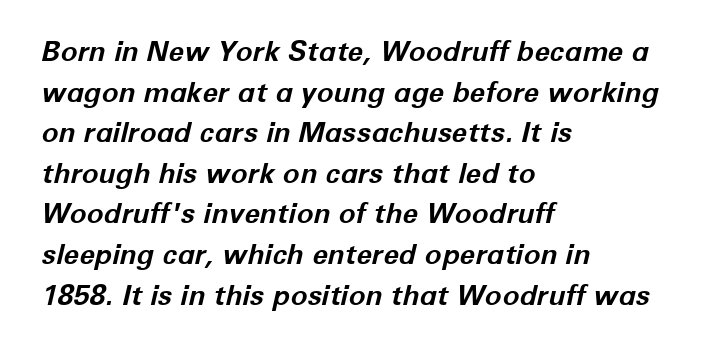
Q: Is the text bold? A: Yes.
Q: Is the text italic (slanted)? A: Yes, it leans right by about 12 degrees.
Q: Is the text underlined? A: No.
Q: How is the paragraph aligned? A: Left-aligned.
Q: Is the spacing between letters normal or unusually wide? A: Normal.
Q: Is the spacing between lines tight, normal or loose? A: Normal.
Q: Width (condensed, normal, or wide)? A: Normal.
Q: Stroke contrast? A: Low.
Q: x-height? A: Medium.
Q: Monospaced? A: No.
